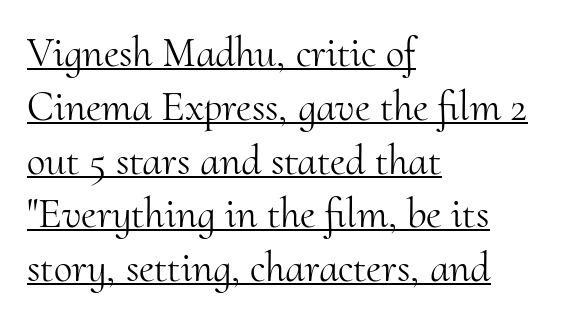
Q: Is the text bold? A: No.
Q: Is the text italic (slanted)? A: No, it is upright.
Q: Is the typeface a serif or a sans-serif typeface? A: Serif.
Q: Is the text underlined? A: Yes.
Q: How is the paragraph aligned? A: Left-aligned.
Q: Is the spacing between letters normal or unusually wide? A: Normal.
Q: Is the spacing between lines tight, normal or loose? A: Normal.
Q: Width (condensed, normal, or wide)? A: Normal.
Q: Stroke contrast? A: Medium.
Q: x-height? A: Small.
Q: Monospaced? A: No.
